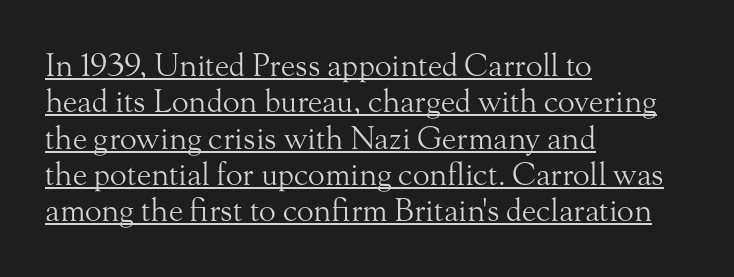
{"serif": "yes", "italic": "no", "bold": "no", "weight": "light", "width": "normal", "stroke_contrast": "medium", "x_height": "small", "monospaced": "no", "underline": "yes", "align": "left", "line_spacing_ratio": 1.17, "letter_spacing": "normal", "letter_spacing_em": 0.0, "glyph_px": 31}
